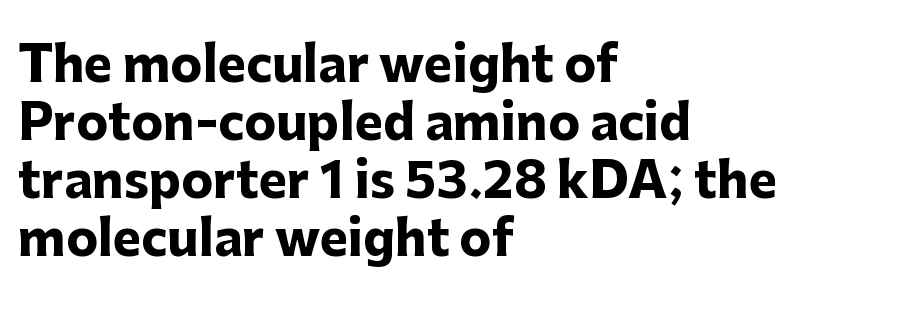
The rendering uses a bold face; every stroke is thick and dark. A classic flush-left, rag-right setting is used for this passage. Nope, not italic — everything's standing straight. Students, note that the glyphs here touch the page at normal intervals. These lines are rendered in a variable-pitch font. Descenders hang freely into open space.
